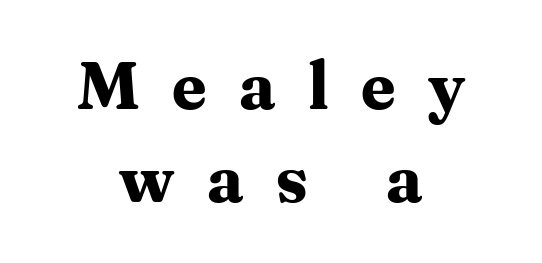
{"serif": "yes", "italic": "no", "bold": "yes", "weight": "bold", "width": "normal", "stroke_contrast": "medium", "x_height": "medium", "monospaced": "no", "underline": "no", "align": "center", "line_spacing": "normal", "line_spacing_ratio": 1.37, "letter_spacing": "wide", "letter_spacing_em": 0.48, "glyph_px": 68}
